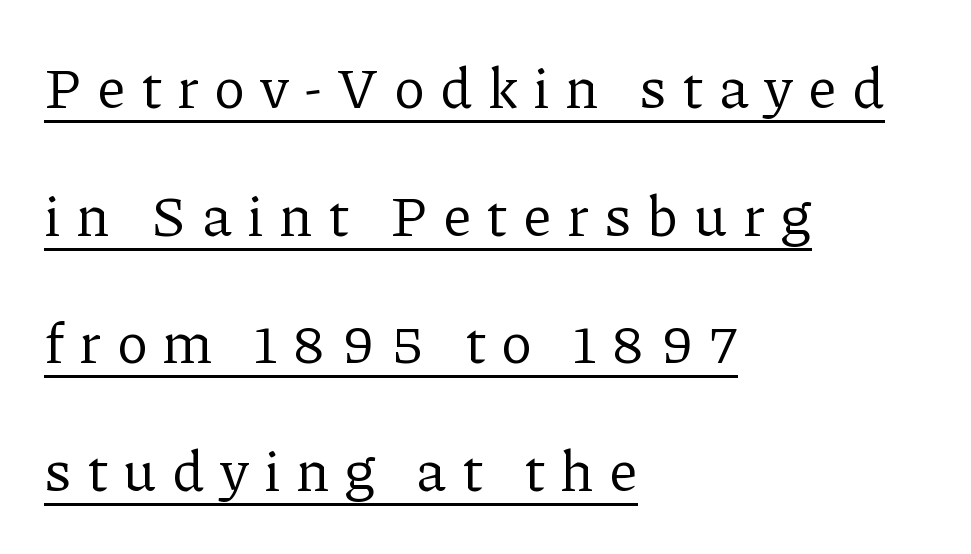
The face used here is proportionally spaced, like ordinary book or web type. The font sits on the lighter half of the weight spectrum, regular included. Observe the serifs anchoring each vertical stroke in this sample. The letterforms stand isolated, each surrounded by extra space.
